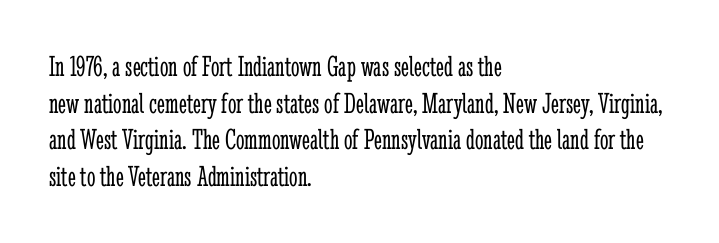
Descenders are the only things crossing below the line. This sample uses an upright cut, with every glyph sitting square on the baseline. A student would call this left alignment; a typographer would say flush left, rag right. Stroke thickness stays within the range of a standard reading face or lighter. A typesetter would call this proportional, since set widths differ per character.
